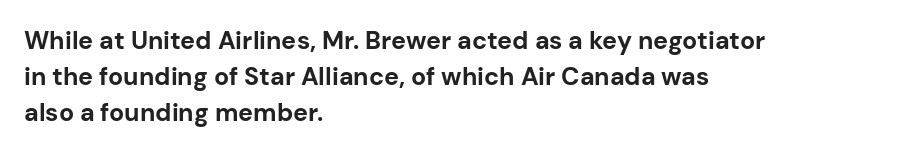
Nope, not italic — everything's standing straight. A normal amount of white space separates one row of letters from the next. Pretty heavy lettering here — definitely bold. Line starts are locked; line ends wander. Tracking here is standard; glyphs follow each other at the usual distance. Decoration check: the copy has no underline.
